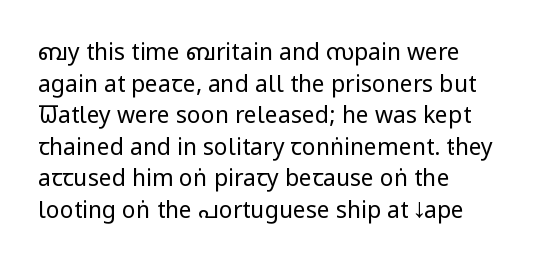
Q: Is the text bold? A: No.
Q: Is the text italic (slanted)? A: No, it is upright.
Q: Is the text underlined? A: No.
Q: How is the paragraph aligned? A: Left-aligned.
Q: Is the spacing between letters normal or unusually wide? A: Normal.
Q: Is the spacing between lines tight, normal or loose? A: Normal.
